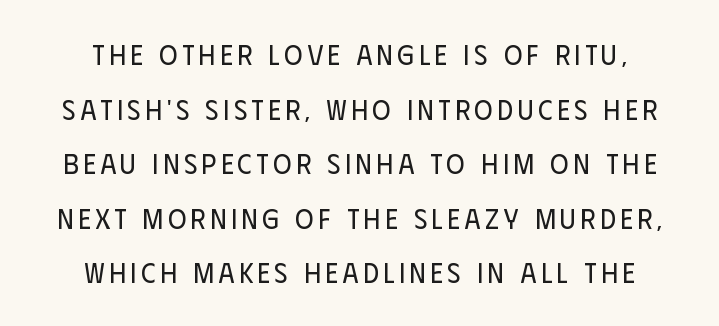
Q: Is the text bold? A: No.
Q: Is the text italic (slanted)? A: No, it is upright.
Q: Is the typeface a serif or a sans-serif typeface? A: Sans-serif.
Q: Is the text underlined? A: No.
Q: Is the spacing between lines tight, normal or loose? A: Loose.
Q: Width (condensed, normal, or wide)? A: Condensed.
Q: Stroke contrast? A: Low.
Q: x-height? A: Large.
Q: Monospaced? A: No.
